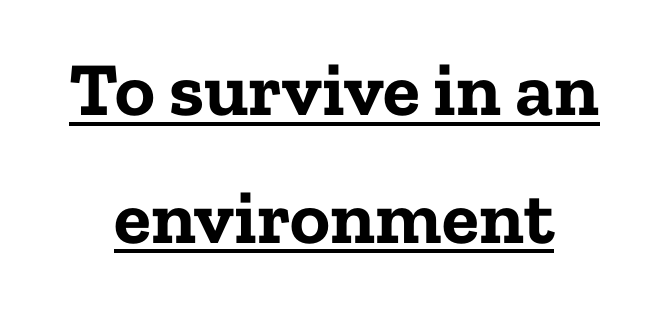
Q: Is the text bold? A: Yes.
Q: Is the text italic (slanted)? A: No, it is upright.
Q: Is the typeface a serif or a sans-serif typeface? A: Serif.
Q: Is the text underlined? A: Yes.
Q: How is the paragraph aligned? A: Centered.
Q: Is the spacing between letters normal or unusually wide? A: Normal.
Q: Is the spacing between lines tight, normal or loose? A: Normal.
Q: Width (condensed, normal, or wide)? A: Normal.
Q: Stroke contrast? A: Low.
Q: x-height? A: Medium.
Q: Monospaced? A: No.
